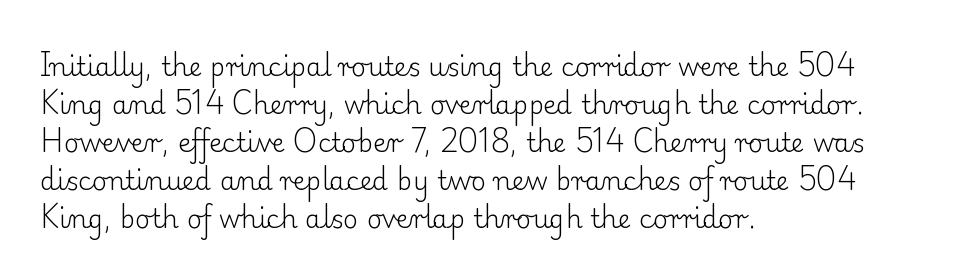
The image shows 26 px text type, upright; set left-aligned, normal line spacing (1.46x), normal letter spacing, not underlined.
